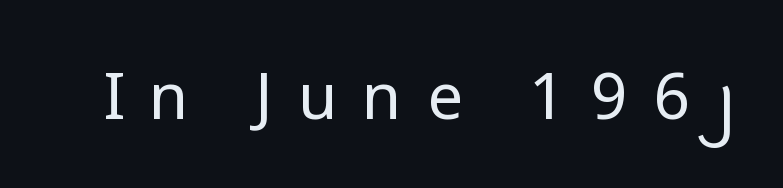
The axis of the letterforms is exactly vertical. Anything drawn beneath the words? Only blank space. A quiet, ordinary-to-light weight characterises the typeface. Do the characters align in a grid? No, the font is proportional. In terms of letterspacing, this is a distinctly airy, spread setting.
